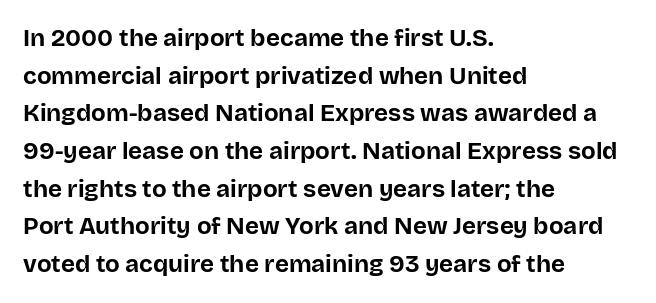
Heavy, bold letterforms. Quick note: underline off. The space between consecutive lines is moderate. This is roman type, the default non-slanted kind. The compositor pushed each line to the left boundary.
